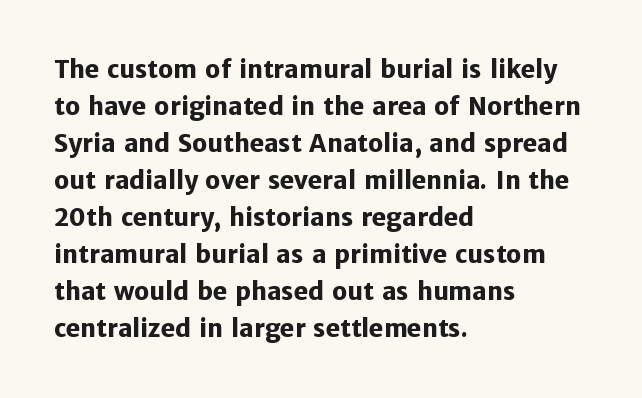
The image shows 24 px bold type, upright; set left-aligned, normal line spacing (1.54x), normal letter spacing, not underlined.
